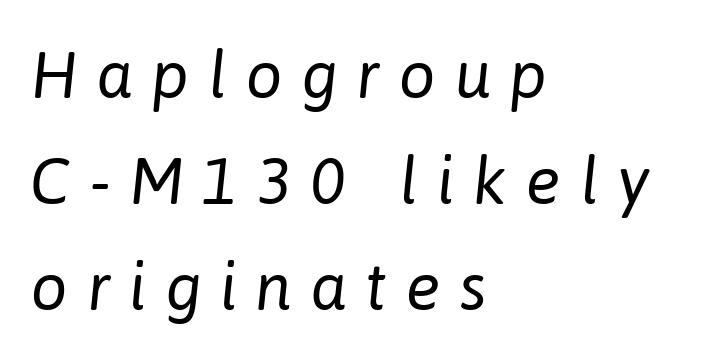
Q: Is the text bold? A: No.
Q: Is the text italic (slanted)? A: Yes, it leans right by about 6 degrees.
Q: Is the text underlined? A: No.
Q: How is the paragraph aligned? A: Left-aligned.
Q: Is the spacing between letters normal or unusually wide? A: Unusually wide.
Q: Is the spacing between lines tight, normal or loose? A: Normal.
Q: Width (condensed, normal, or wide)? A: Normal.
Q: Stroke contrast? A: Low.
Q: x-height? A: Medium.
Q: Monospaced? A: No.
